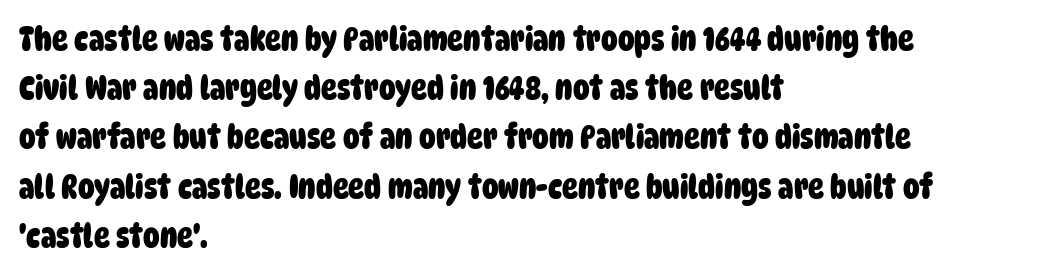
The rag falls on the right side of this text block. A typesetter would call this leading conventional body-copy spacing. Type style note: lacks serifs. The gaps between neighbouring characters are ordinary and unremarkable. On the weight axis this lands at bold, roughly 700.
